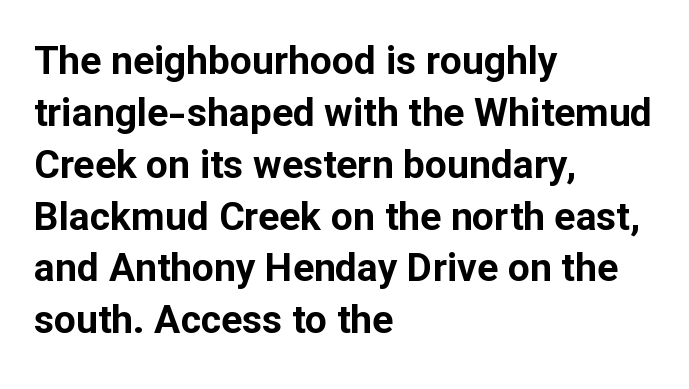
Q: Is the text bold? A: Yes.
Q: Is the text italic (slanted)? A: No, it is upright.
Q: Is the typeface a serif or a sans-serif typeface? A: Sans-serif.
Q: Is the text underlined? A: No.
Q: How is the paragraph aligned? A: Left-aligned.
Q: Is the spacing between letters normal or unusually wide? A: Normal.
Q: Is the spacing between lines tight, normal or loose? A: Normal.
Q: Width (condensed, normal, or wide)? A: Normal.
Q: Stroke contrast? A: Low.
Q: x-height? A: Medium.
Q: Monospaced? A: No.
